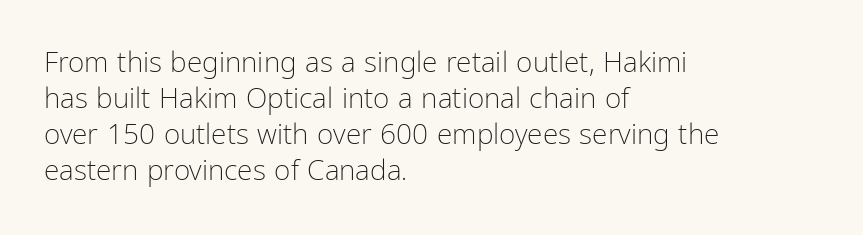
The passage shown is typeset with a sans-serif family. You could call the tracking neutral — neither tight nor loose. Varying glyph widths throughout — classic text-font behaviour. Italic? Not at all — the glyphs are vertical.
